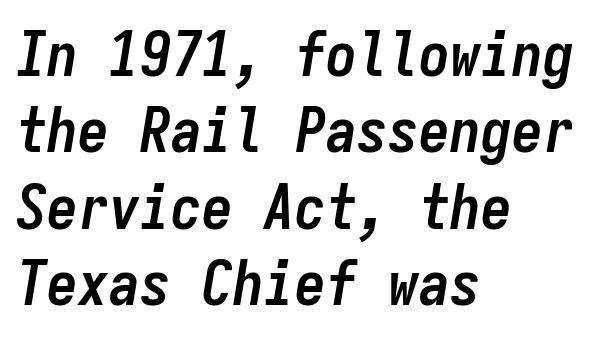
{"italic": "yes", "lean": "right", "slant_degrees": 9, "bold": "yes", "weight": "semibold", "width": "condensed", "stroke_contrast": "low", "x_height": "medium", "monospaced": "yes", "underline": "no", "align": "left", "line_spacing_ratio": 1.23, "letter_spacing": "normal", "letter_spacing_em": 0.0, "glyph_px": 62}
